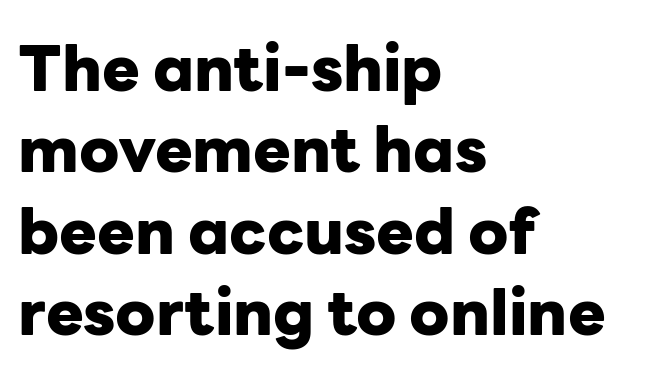
These lines keep a tight, regular rhythm from letter to letter. Do the characters align in a grid? No, the font is proportional. A bare baseline throughout the passage. Stroke thickness is high; the sample reads as a true bold.
